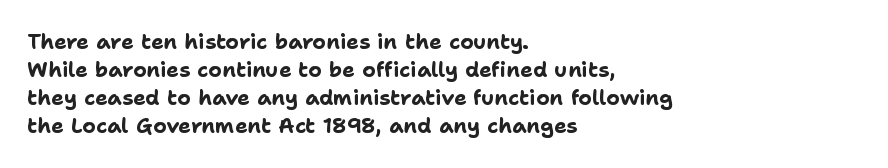
Anything drawn beneath the words? Only blank space. Evenly set lines give the paragraph a standard silhouette. In CSS terms this would be text-align: left. The font's upright variant was chosen for this text. Strokes here are thick enough to call this a true bold.
